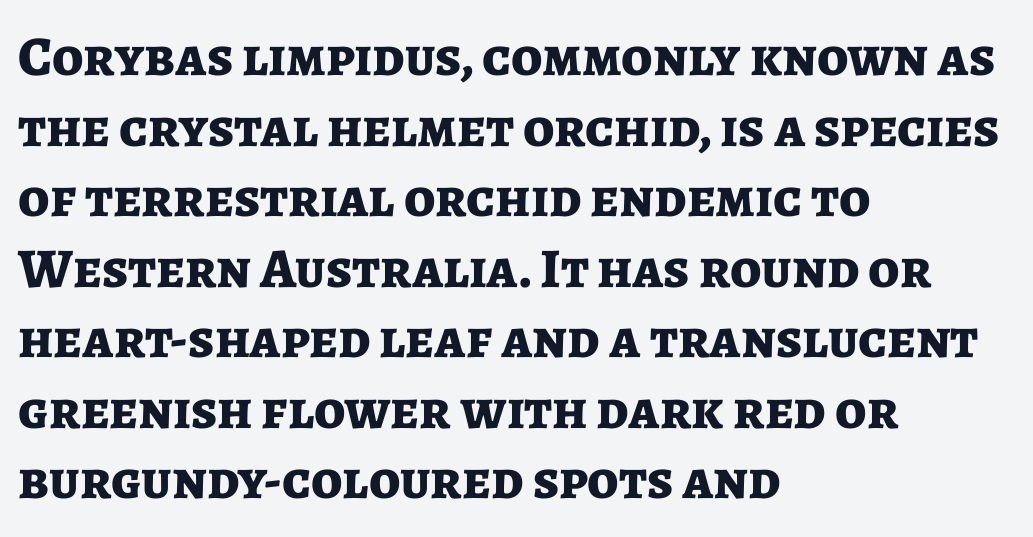
How would I describe the line gaps? Plain and ordinary. Letters rest on an invisible, unmarked baseline. Spacing between characters is what you'd get straight out of the box. Layout note: lines flush left. What kind of face is this? One without serifs — a sans.
